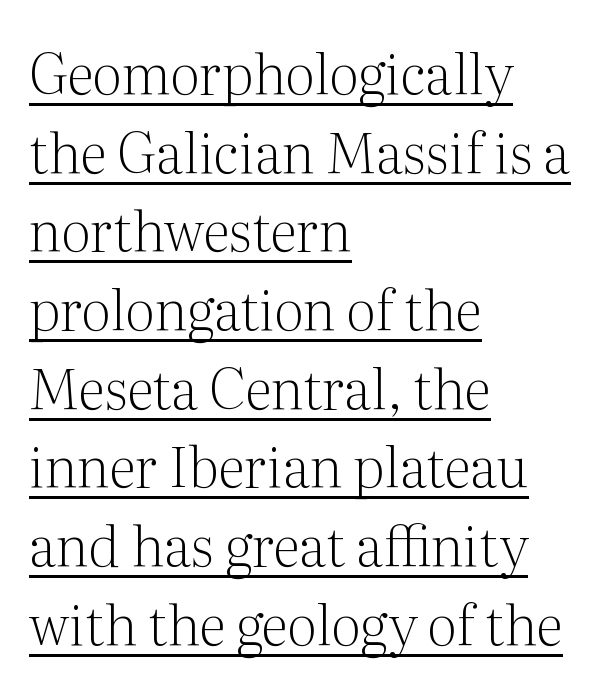
Q: Is the text bold? A: No.
Q: Is the text italic (slanted)? A: No, it is upright.
Q: Is the typeface a serif or a sans-serif typeface? A: Serif.
Q: Is the text underlined? A: Yes.
Q: How is the paragraph aligned? A: Left-aligned.
Q: Is the spacing between letters normal or unusually wide? A: Normal.
Q: Is the spacing between lines tight, normal or loose? A: Normal.
Q: Width (condensed, normal, or wide)? A: Normal.
Q: Stroke contrast? A: Medium.
Q: x-height? A: Medium.
Q: Monospaced? A: No.
